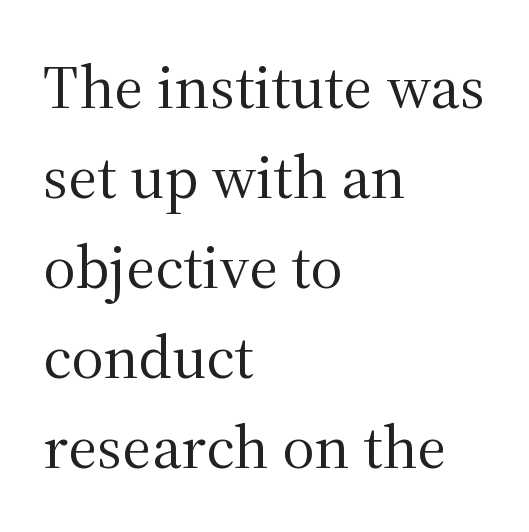
The image shows 62 px regular-weight serif type, upright; set left-aligned, normal line spacing (1.45x), normal letter spacing, not underlined; medium stroke contrast and a medium x-height.
